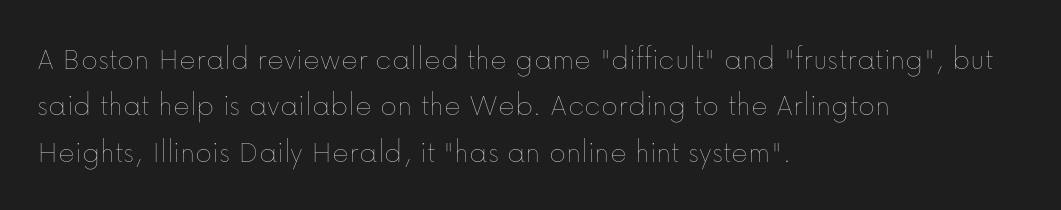
The image shows 32 px thin type, upright; set left-aligned, normal line spacing (1.45x), normal letter spacing, not underlined; low stroke contrast and a medium x-height.
